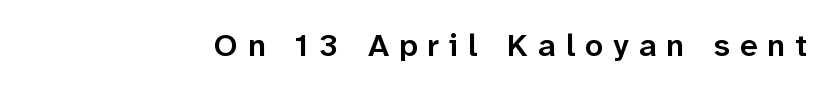
Q: Is the text bold? A: Semi-bold.
Q: Is the text italic (slanted)? A: No, it is upright.
Q: Is the typeface a serif or a sans-serif typeface? A: Sans-serif.
Q: Is the text underlined? A: No.
Q: Is the spacing between letters normal or unusually wide? A: Unusually wide.
Q: Width (condensed, normal, or wide)? A: Normal.
Q: Stroke contrast? A: Low.
Q: x-height? A: Medium.
Q: Monospaced? A: No.
